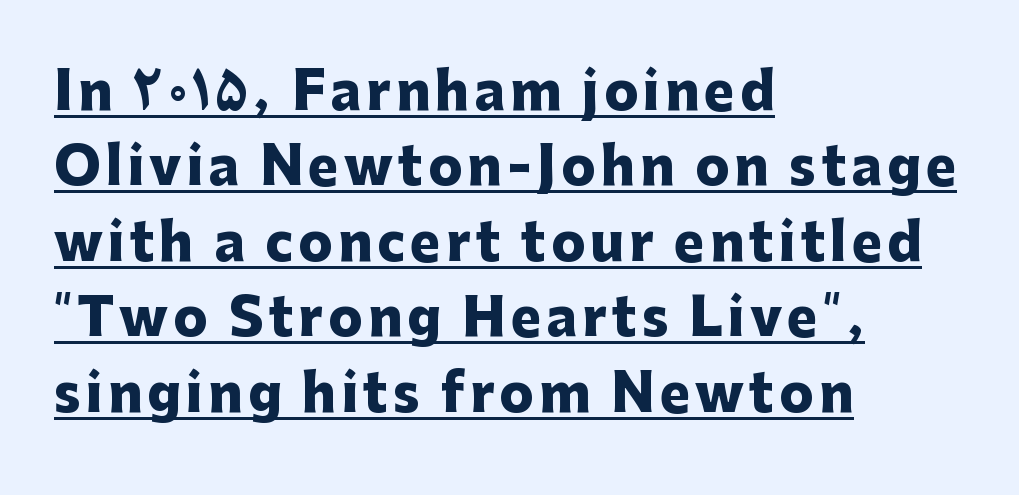
{"serif": "no", "italic": "no", "bold": "yes", "weight": "heavy", "width": "normal", "stroke_contrast": "low", "x_height": "medium", "monospaced": "no", "underline": "yes", "align": "left", "line_spacing": "normal", "line_spacing_ratio": 1.48, "glyph_px": 51}
